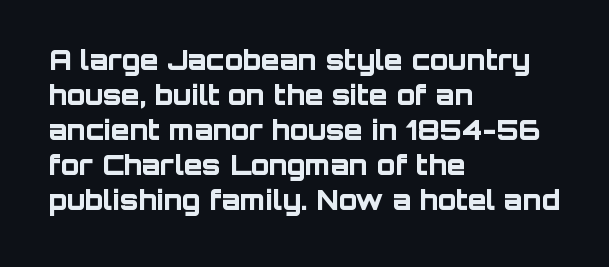
Is there much room between lines? A standard amount, neither cramped nor airy. Emphasis by weight is at full strength: bold. Each word holds together tightly as a unit, with standard inter-letter gaps. Rule under the text: the space is simply empty. Style check: upright. Does the copy run flush right? No — it runs flush left.
